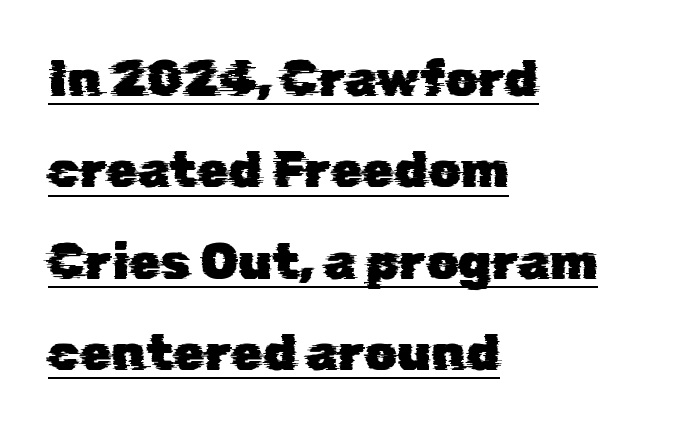
Q: Is the typeface a serif or a sans-serif typeface? A: Sans-serif.
Q: Is the text underlined? A: Yes.
Q: How is the paragraph aligned? A: Left-aligned.
Q: Is the spacing between letters normal or unusually wide? A: Normal.
Q: Width (condensed, normal, or wide)? A: Normal.
Q: Stroke contrast? A: Low.
Q: x-height? A: Medium.
Q: Monospaced? A: No.
